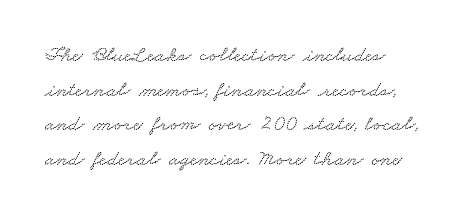
The image shows 22 px text type; set left-aligned, normal line spacing (1.57x), normal letter spacing, not underlined.
